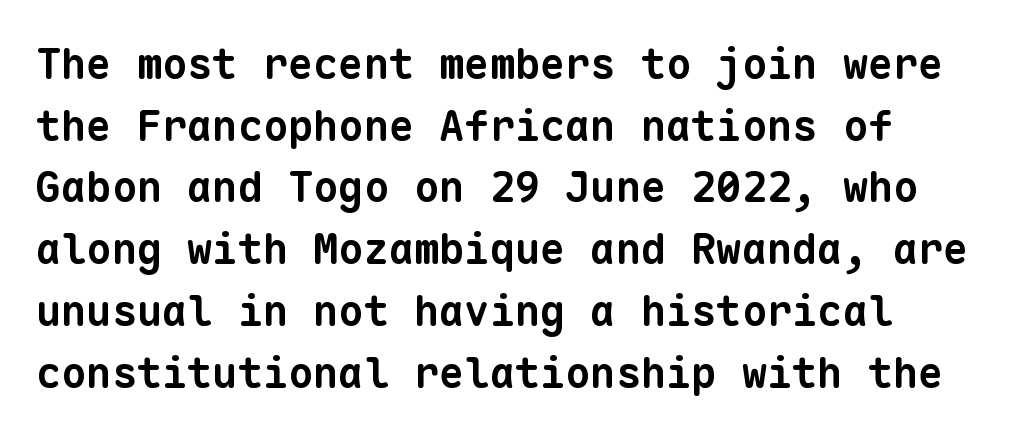
Q: Is the text bold? A: Yes.
Q: Is the typeface a serif or a sans-serif typeface? A: Sans-serif.
Q: Is the text underlined? A: No.
Q: Is the spacing between letters normal or unusually wide? A: Normal.
Q: Is the spacing between lines tight, normal or loose? A: Normal.
Q: Width (condensed, normal, or wide)? A: Normal.
Q: Stroke contrast? A: Low.
Q: x-height? A: Medium.
Q: Monospaced? A: Yes.
